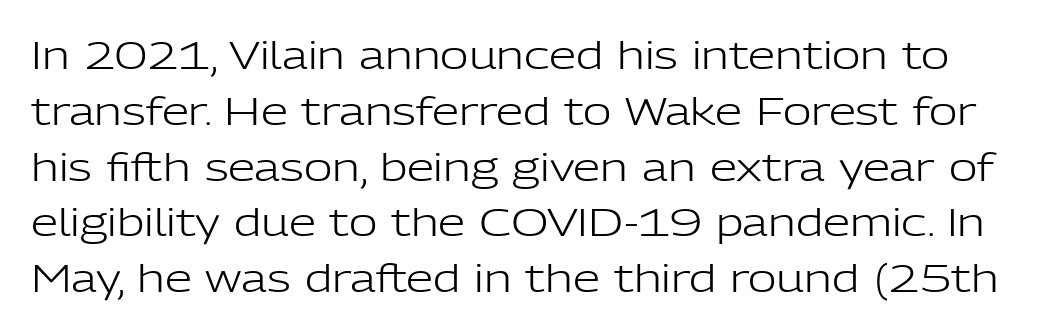
{"serif": "no", "italic": "no", "bold": "no", "weight": "light", "width": "normal", "stroke_contrast": "low", "x_height": "medium", "monospaced": "no", "underline": "no", "line_spacing": "normal", "line_spacing_ratio": 1.43, "letter_spacing": "normal", "letter_spacing_em": 0.0, "glyph_px": 39}
